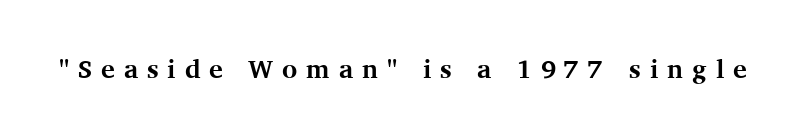
{"italic": "no", "bold": "yes", "underline": "no", "letter_spacing": "wide", "letter_spacing_em": 0.34, "glyph_px": 26}
